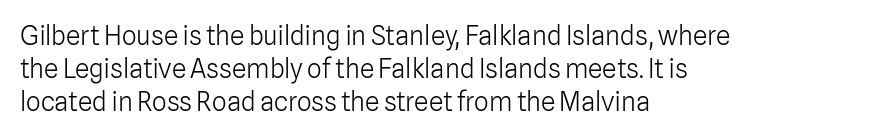
The image shows 26 px text type, upright; set left-aligned, normal line spacing (1.27x), normal letter spacing, not underlined.
